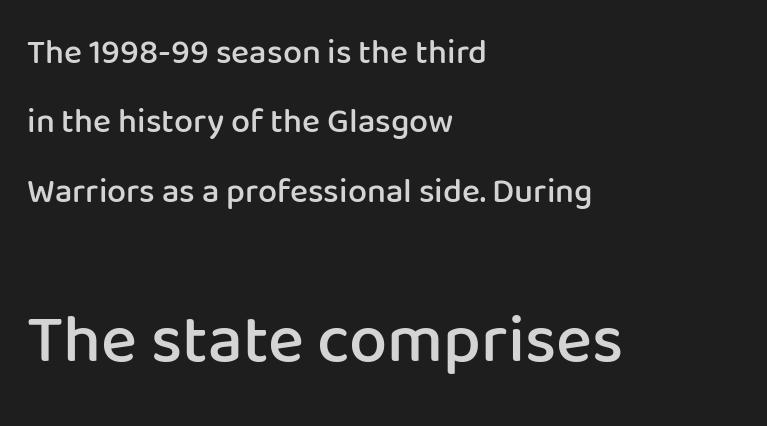
Letters rest on an invisible, unmarked baseline. The designer dialed line spacing up above the default. Typographic density is moderately raised because the face is semibold. The face used here is proportionally spaced, like ordinary book or web type. Posture: vertical. In terms of letterspacing, this is plain default setting.
